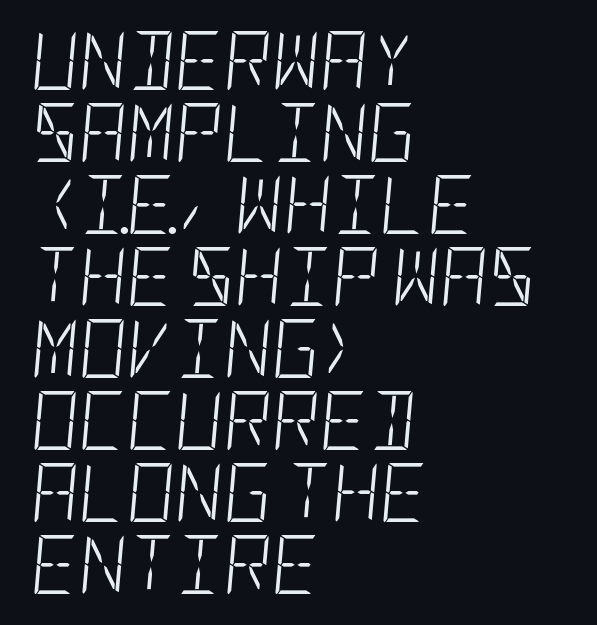
The image shows 59 px light, condensed type, italic (leaning right); set left-aligned, line spacing 1.22x, normal letter spacing, not underlined; low stroke contrast and a large x-height.
